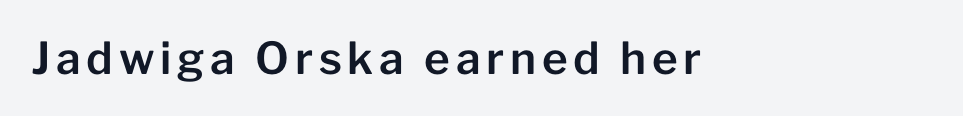
The image shows 44 px sans-serif type, upright; set left-aligned, not underlined; low stroke contrast and a medium x-height.
